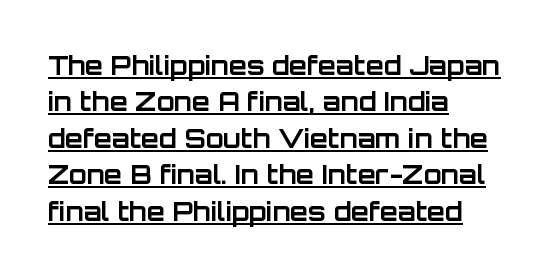
Layout note: lines flush left. Thick stems and heavy bowls — unmistakably bold. Between one letter and the next there's only the usual sliver of space. Each line of the rendering has a horizontal stroke beneath the glyphs. Students, observe: this is what conventionally led text looks like. This is roman type, the default non-slanted kind.
